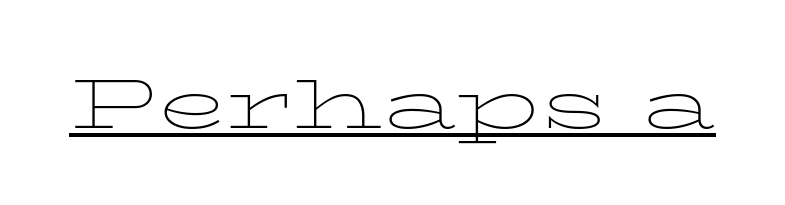
{"serif": "yes", "italic": "no", "bold": "no", "weight": "thin", "width": "wide", "stroke_contrast": "low", "x_height": "medium", "monospaced": "no", "underline": "yes", "letter_spacing": "normal", "letter_spacing_em": 0.0, "glyph_px": 71}
